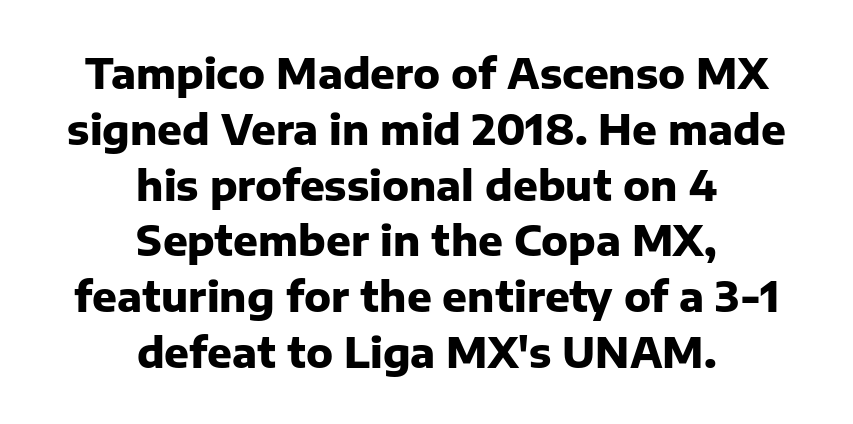
The image shows 41 px heavy sans-serif type, upright; set centered, normal line spacing (1.36x), normal letter spacing, not underlined; low stroke contrast and a medium x-height.
